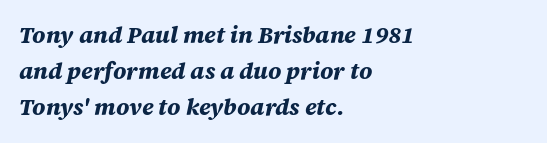
Q: Is the text bold? A: Yes.
Q: Is the text italic (slanted)? A: Yes, it leans right by about 12 degrees.
Q: Is the text underlined? A: No.
Q: How is the paragraph aligned? A: Left-aligned.
Q: Is the spacing between letters normal or unusually wide? A: Normal.
Q: Is the spacing between lines tight, normal or loose? A: Normal.
